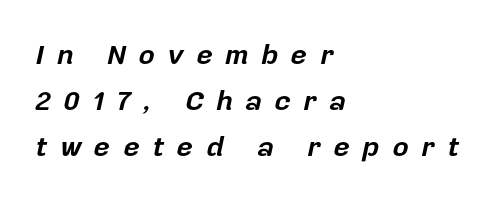
The image shows 28 px bold type, italic (leaning right); set left-aligned, normal line spacing (1.65x), unusually wide letter spacing (+0.46 em), not underlined; low stroke contrast and a medium x-height.
